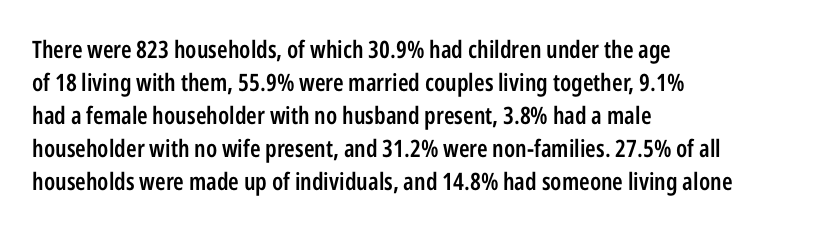
Q: Is the text bold? A: Semi-bold.
Q: Is the text italic (slanted)? A: No, it is upright.
Q: Is the text underlined? A: No.
Q: How is the paragraph aligned? A: Left-aligned.
Q: Is the spacing between letters normal or unusually wide? A: Normal.
Q: Is the spacing between lines tight, normal or loose? A: Normal.
